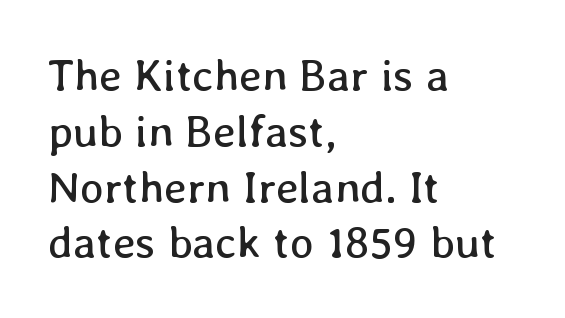
Q: Is the text bold? A: No.
Q: Is the text italic (slanted)? A: No, it is upright.
Q: Is the text underlined? A: No.
Q: How is the paragraph aligned? A: Left-aligned.
Q: Is the spacing between letters normal or unusually wide? A: Normal.
Q: Width (condensed, normal, or wide)? A: Normal.
Q: Stroke contrast? A: Low.
Q: x-height? A: Medium.
Q: Monospaced? A: No.
